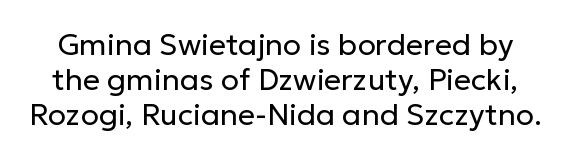
Q: Is the text bold? A: No.
Q: Is the text italic (slanted)? A: No, it is upright.
Q: Is the typeface a serif or a sans-serif typeface? A: Sans-serif.
Q: Is the text underlined? A: No.
Q: Is the spacing between letters normal or unusually wide? A: Normal.
Q: Width (condensed, normal, or wide)? A: Normal.
Q: Stroke contrast? A: Low.
Q: x-height? A: Medium.
Q: Monospaced? A: No.
